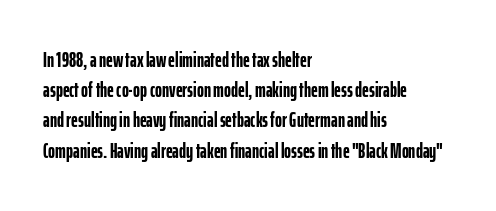
The image shows 21 px bold type, upright; set left-aligned, normal line spacing (1.44x), normal letter spacing, not underlined.
